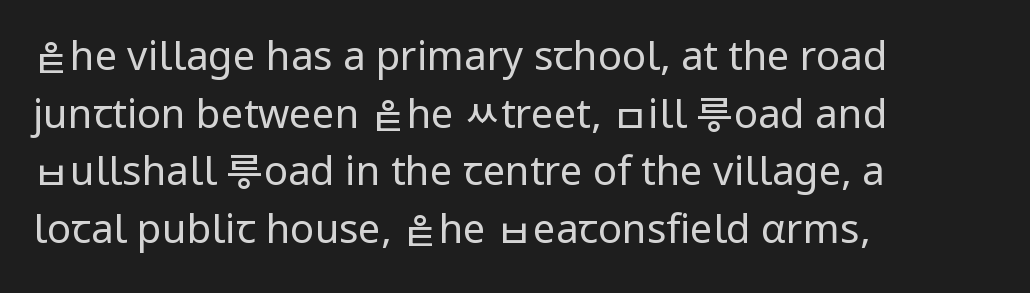
{"serif": "no", "italic": "no", "bold": "no", "weight": "regular", "width": "normal", "stroke_contrast": "low", "x_height": "medium", "monospaced": "no", "underline": "no", "align": "left", "line_spacing": "normal", "line_spacing_ratio": 1.44, "letter_spacing": "normal", "letter_spacing_em": 0.0, "glyph_px": 40}
